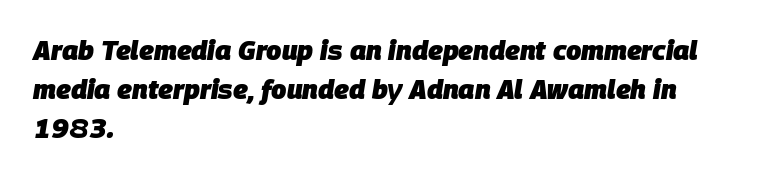
{"italic": "yes", "lean": "right", "slant_degrees": 9, "bold": "yes", "underline": "no", "align": "left", "line_spacing": "normal", "line_spacing_ratio": 1.45, "letter_spacing": "normal", "letter_spacing_em": 0.0, "glyph_px": 27}
